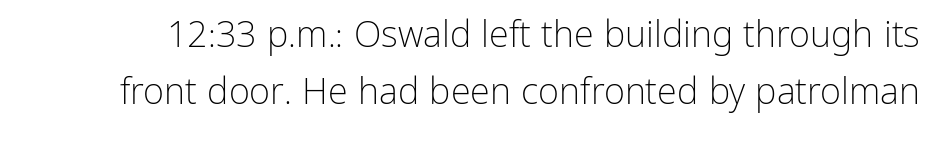
{"serif": "no", "italic": "no", "bold": "no", "weight": "light", "width": "normal", "stroke_contrast": "low", "x_height": "medium", "monospaced": "no", "underline": "no", "line_spacing": "normal", "line_spacing_ratio": 1.59, "letter_spacing": "normal", "letter_spacing_em": 0.0, "glyph_px": 36}
